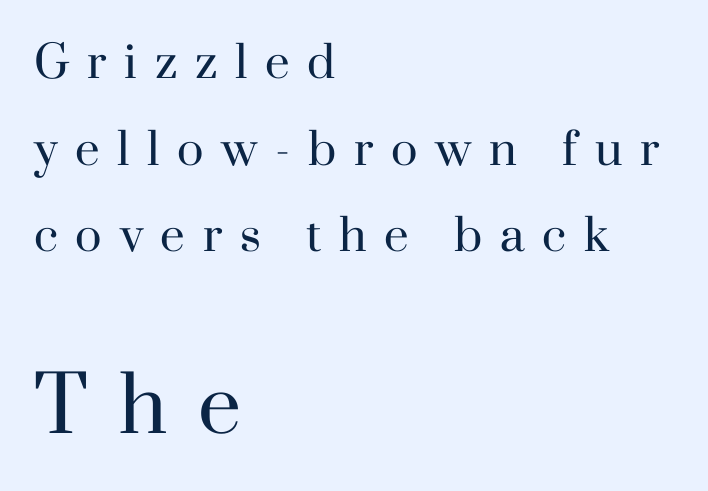
{"serif": "yes", "italic": "no", "bold": "no", "weight": "regular", "width": "normal", "stroke_contrast": "high", "x_height": "small", "monospaced": "no", "underline": "no", "align": "left", "line_spacing": "loose", "line_spacing_ratio": 1.97, "letter_spacing": "wide", "letter_spacing_em": 0.4, "larger_block": "second", "size_ratio": 1.75, "glyph_px": 77}
